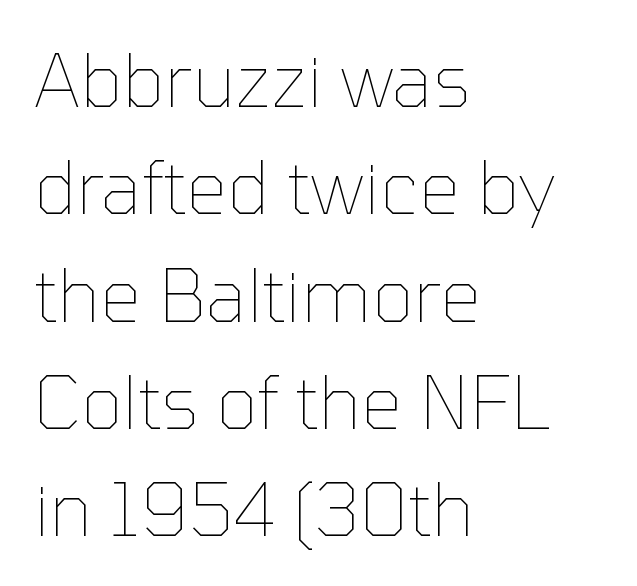
Q: Is the text bold? A: No.
Q: Is the text italic (slanted)? A: No, it is upright.
Q: Is the text underlined? A: No.
Q: How is the paragraph aligned? A: Left-aligned.
Q: Is the spacing between letters normal or unusually wide? A: Normal.
Q: Is the spacing between lines tight, normal or loose? A: Normal.
Q: Width (condensed, normal, or wide)? A: Normal.
Q: Stroke contrast? A: Low.
Q: x-height? A: Medium.
Q: Monospaced? A: No.
